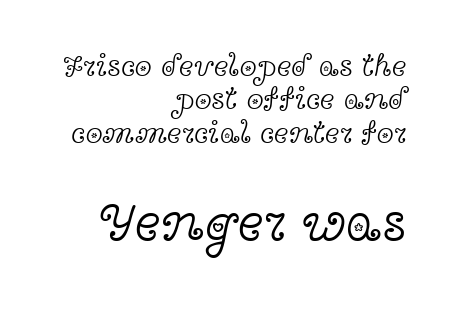
Q: Is the text bold? A: No.
Q: Is the text italic (slanted)? A: No, it is upright.
Q: Is the typeface a serif or a sans-serif typeface? A: Serif.
Q: Is the text underlined? A: No.
Q: How is the paragraph aligned? A: Right-aligned.
Q: Is the spacing between letters normal or unusually wide? A: Normal.
Q: Is the spacing between lines tight, normal or loose? A: Tight.
Q: Which block of text is set in a larger size, the first (top) or the second (bottom)? A: The second (bottom) one.
Q: Width (condensed, normal, or wide)? A: Wide.
Q: x-height? A: Medium.
Q: Monospaced? A: No.
